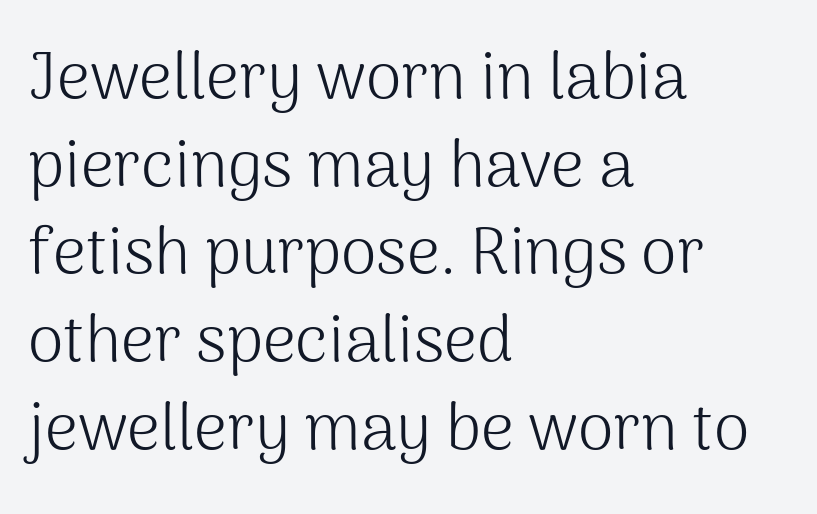
{"serif": "no", "italic": "no", "bold": "no", "weight": "light", "width": "normal", "stroke_contrast": "medium", "x_height": "medium", "monospaced": "no", "underline": "no", "align": "left", "line_spacing": "normal", "line_spacing_ratio": 1.35, "letter_spacing": "normal", "letter_spacing_em": 0.0, "glyph_px": 65}
